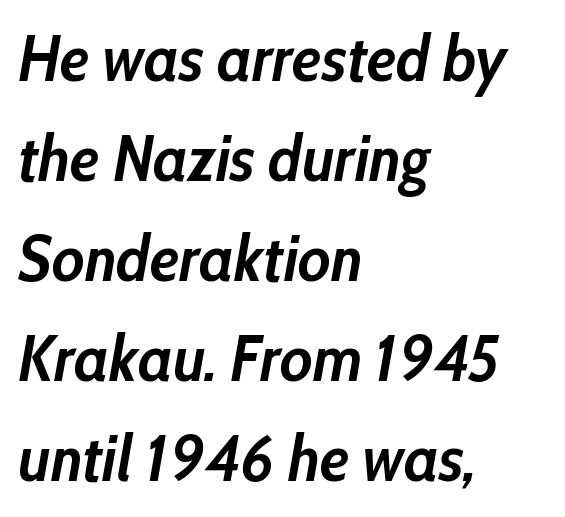
Q: Is the text bold? A: Yes.
Q: Is the text italic (slanted)? A: Yes, it leans right by about 10 degrees.
Q: Is the text underlined? A: No.
Q: How is the paragraph aligned? A: Left-aligned.
Q: Is the spacing between letters normal or unusually wide? A: Normal.
Q: Is the spacing between lines tight, normal or loose? A: Normal.
Q: Width (condensed, normal, or wide)? A: Condensed.
Q: Stroke contrast? A: Low.
Q: x-height? A: Medium.
Q: Monospaced? A: No.
